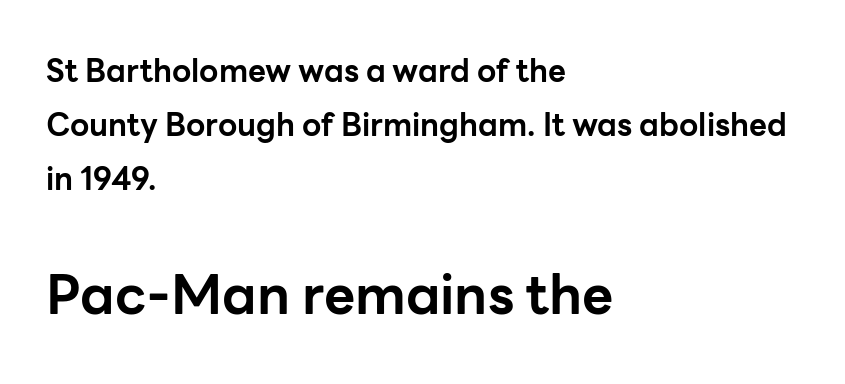
{"serif": "no", "italic": "no", "bold": "yes", "weight": "bold", "width": "normal", "stroke_contrast": "low", "x_height": "medium", "monospaced": "no", "underline": "no", "align": "left", "line_spacing_ratio": 1.75, "letter_spacing": "normal", "letter_spacing_em": 0.0, "larger_block": "second", "size_ratio": 1.74, "glyph_px": 54}
